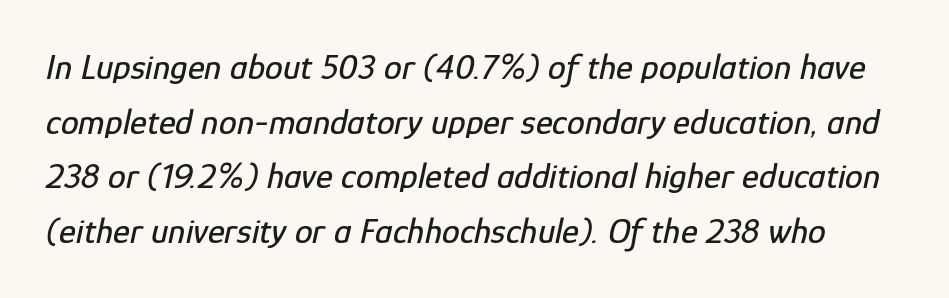
The image shows 36 px condensed type, italic (leaning right); set normal line spacing (1.52x), normal letter spacing, not underlined; low stroke contrast and a medium x-height.
